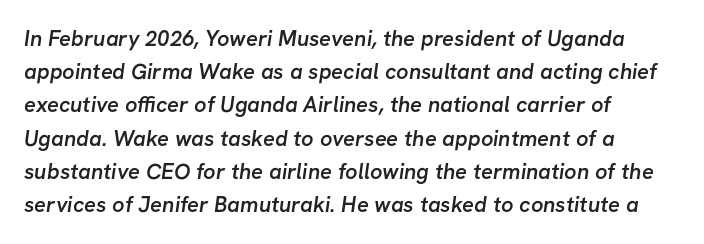
{"bold": "semi", "underline": "no", "align": "left", "line_spacing": "normal", "line_spacing_ratio": 1.51, "letter_spacing": "normal", "letter_spacing_em": 0.0, "glyph_px": 22}
